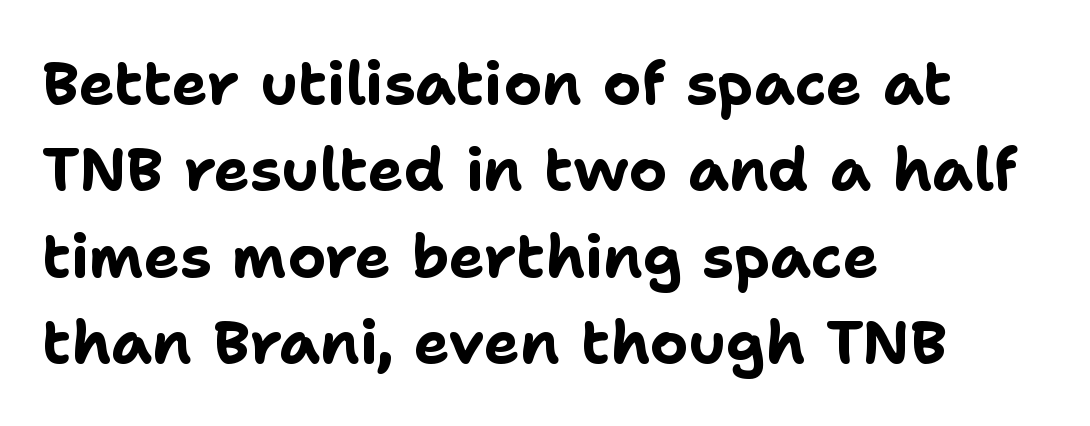
The image shows 60 px bold sans-serif type, upright; set left-aligned, normal line spacing (1.44x), normal letter spacing, not underlined; low stroke contrast and a medium x-height.
